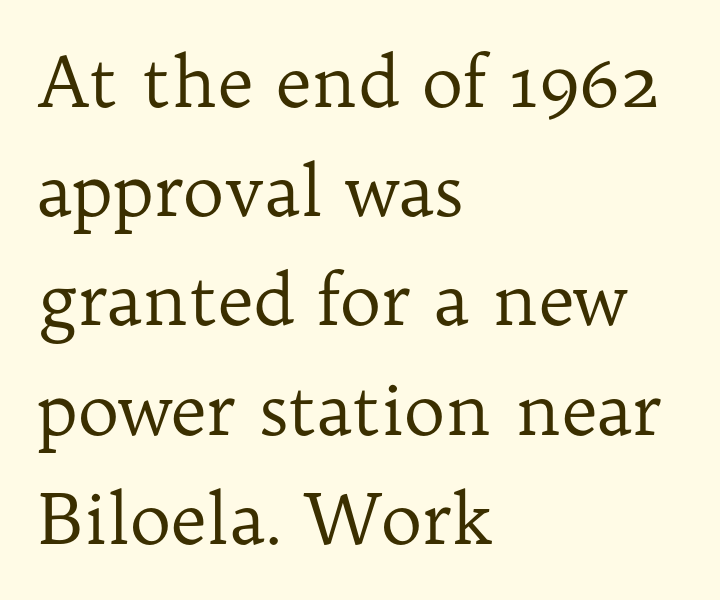
Rendered with straight, roman letterforms. Each line starts at the same left margin while the right side varies. Default kerning and tracking; the words read as compact shapes. The leading is moderate, giving the passage an even texture.
